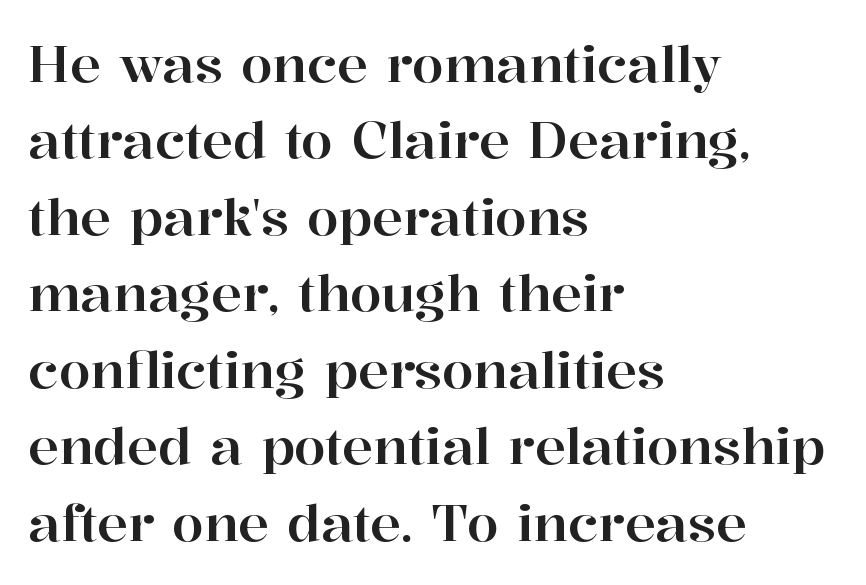
Q: Is the text italic (slanted)? A: No, it is upright.
Q: Is the typeface a serif or a sans-serif typeface? A: Serif.
Q: Is the text underlined? A: No.
Q: How is the paragraph aligned? A: Left-aligned.
Q: Is the spacing between letters normal or unusually wide? A: Normal.
Q: Is the spacing between lines tight, normal or loose? A: Normal.
Q: Width (condensed, normal, or wide)? A: Normal.
Q: Stroke contrast? A: High.
Q: x-height? A: Medium.
Q: Monospaced? A: No.
